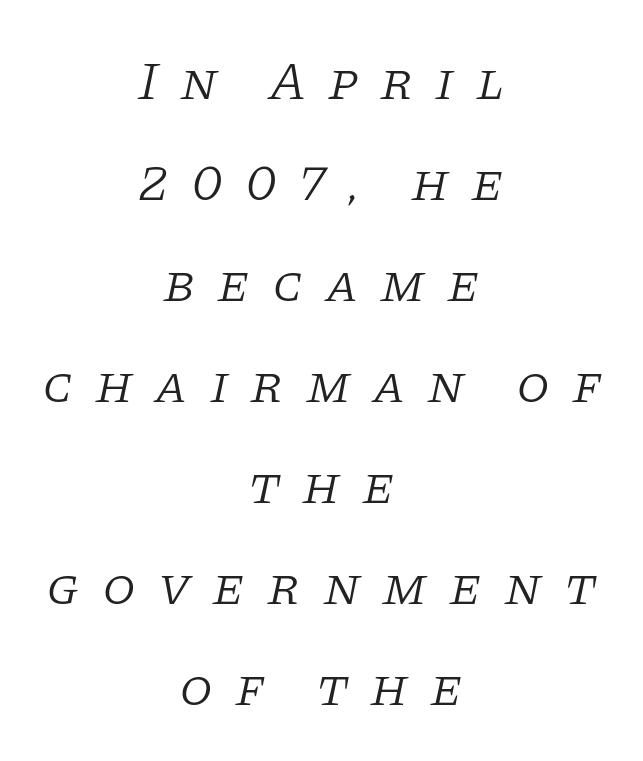
Q: Is the text bold? A: No.
Q: Is the text italic (slanted)? A: Yes, it leans right by about 11 degrees.
Q: Is the typeface a serif or a sans-serif typeface? A: Serif.
Q: Is the text underlined? A: No.
Q: How is the paragraph aligned? A: Centered.
Q: Is the spacing between letters normal or unusually wide? A: Unusually wide.
Q: Width (condensed, normal, or wide)? A: Normal.
Q: Stroke contrast? A: Low.
Q: x-height? A: Large.
Q: Monospaced? A: No.
